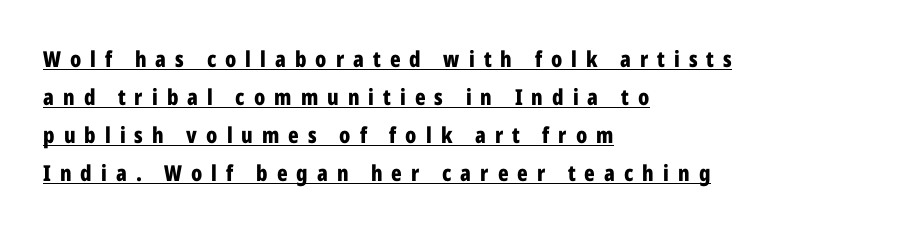
A continuous stroke trails under the words, as in a hyperlink. Strong, thick strokes mark this as bold type. Each line starts at the same left margin while the right side varies. The type is letterspaced generously, with wide tracking. Every stem runs plumb, perpendicular to the baseline.
